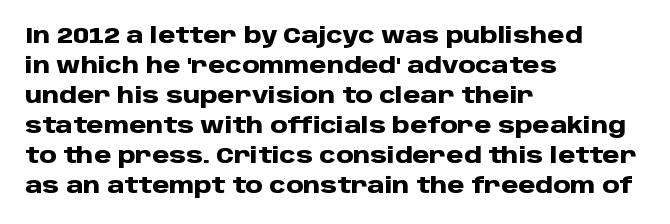
Q: Is the text bold? A: Yes.
Q: Is the text italic (slanted)? A: No, it is upright.
Q: Is the text underlined? A: No.
Q: How is the paragraph aligned? A: Left-aligned.
Q: Is the spacing between letters normal or unusually wide? A: Normal.
Q: Is the spacing between lines tight, normal or loose? A: Normal.
